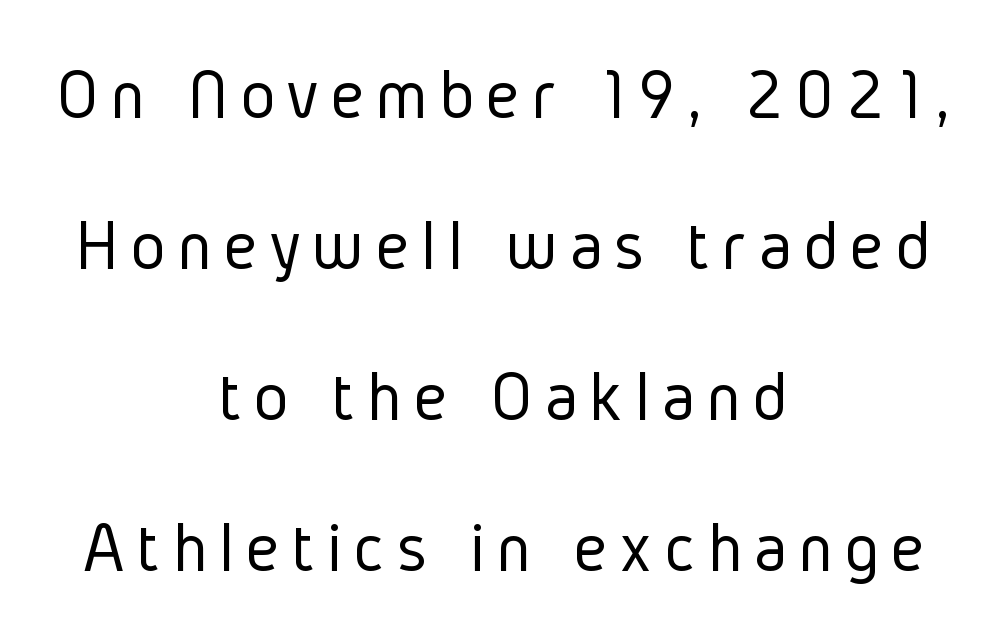
Baseline-to-baseline distance is far greater than the letter height. Clear beneath every line of the passage. Character widths vary here, with narrow letters taking less room than wide ones. The typeface chosen for these lines omits serifs. Casual observation: everything's sitting right in the middle. Notice how the stems are strictly vertical — no italics here.
